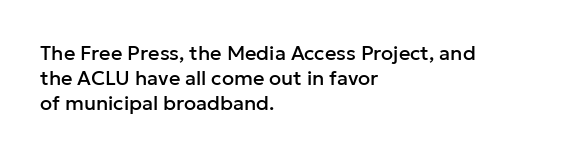
{"italic": "no", "underline": "no", "align": "left", "line_spacing": "normal", "line_spacing_ratio": 1.26, "letter_spacing": "normal", "letter_spacing_em": 0.0, "glyph_px": 20}
